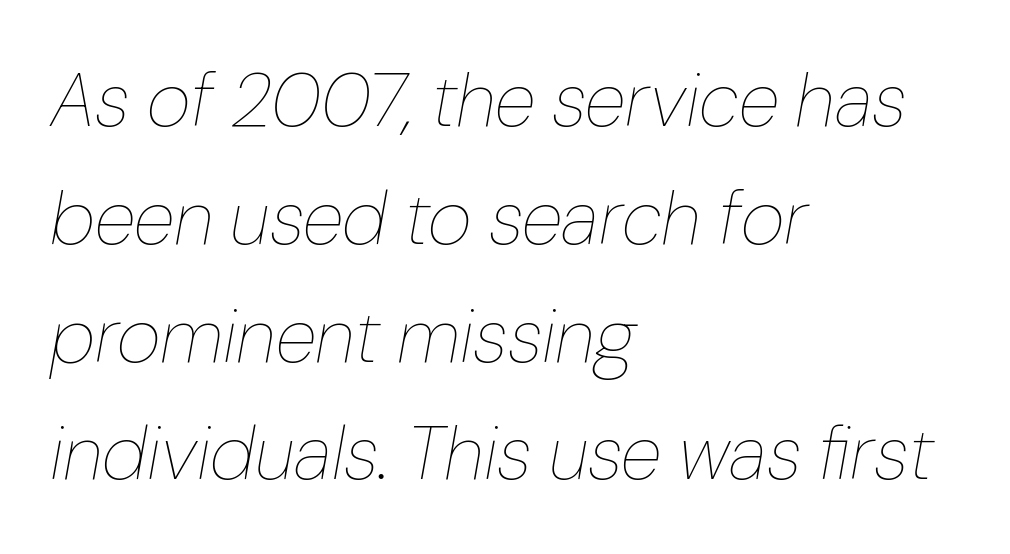
The passage shown is not bold in any degree. The block of text has a typical density, with ordinary space between rows. Does the copy run flush right? No — it runs flush left. The passage shown is not underscored anywhere. Each word holds together tightly as a unit, with standard inter-letter gaps. When letters slant like this, we call the style italic.
